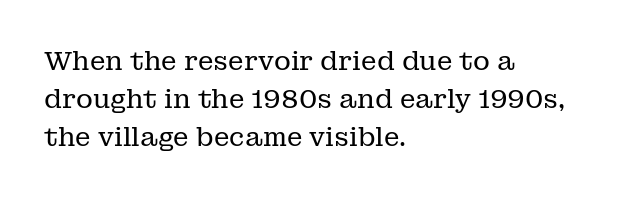
Q: Is the text bold? A: No.
Q: Is the text italic (slanted)? A: No, it is upright.
Q: Is the text underlined? A: No.
Q: How is the paragraph aligned? A: Left-aligned.
Q: Is the spacing between letters normal or unusually wide? A: Normal.
Q: Is the spacing between lines tight, normal or loose? A: Normal.
